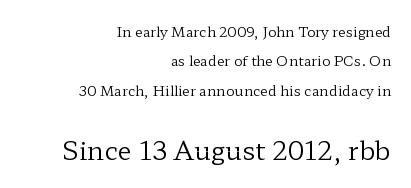
The image shows 26 px text type, upright; set right-aligned, loose line spacing (2.09x), normal letter spacing, not underlined; the second (bottom) block is 1.86x larger.
